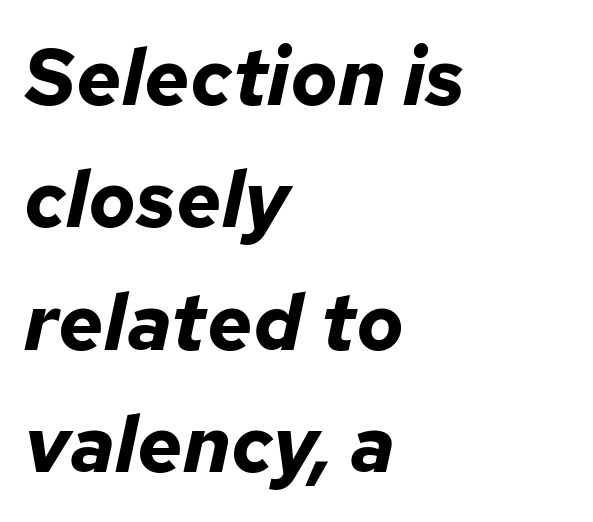
The block of text has a typical density, with ordinary space between rows. Do the characters align in a grid? No, the font is proportional. Weight check: bold — yes, fully. Bare-footed words on every line. Tall strokes in this sample are angled rather than plumb.
